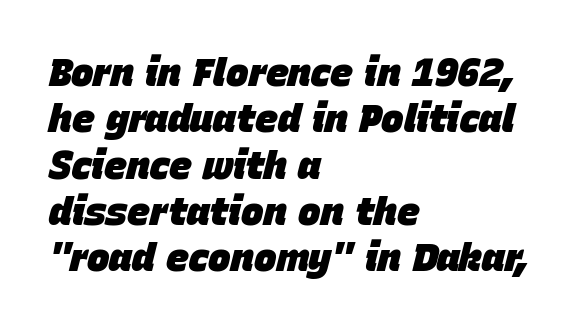
{"italic": "yes", "lean": "right", "slant_degrees": 15, "bold": "yes", "weight": "heavy", "width": "normal", "stroke_contrast": "low", "x_height": "large", "monospaced": "no", "underline": "no", "align": "left", "line_spacing_ratio": 1.22, "letter_spacing": "normal", "letter_spacing_em": 0.0, "glyph_px": 38}
